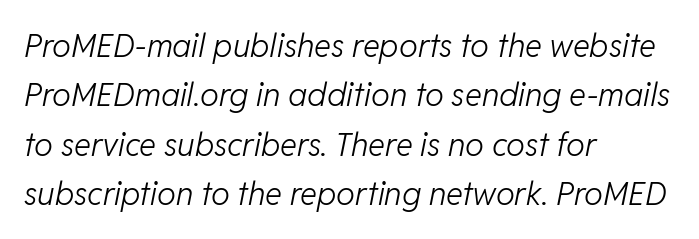
Q: Is the text bold? A: No.
Q: Is the text italic (slanted)? A: Yes, it leans right by about 11 degrees.
Q: Is the text underlined? A: No.
Q: How is the paragraph aligned? A: Left-aligned.
Q: Is the spacing between letters normal or unusually wide? A: Normal.
Q: Is the spacing between lines tight, normal or loose? A: Normal.
Q: Width (condensed, normal, or wide)? A: Normal.
Q: Stroke contrast? A: Low.
Q: x-height? A: Medium.
Q: Monospaced? A: No.
